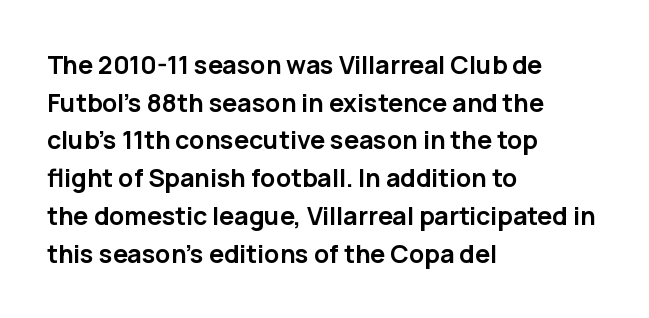
{"italic": "no", "bold": "yes", "underline": "no", "align": "left", "line_spacing": "normal", "line_spacing_ratio": 1.51, "letter_spacing": "normal", "letter_spacing_em": 0.0, "glyph_px": 25}
